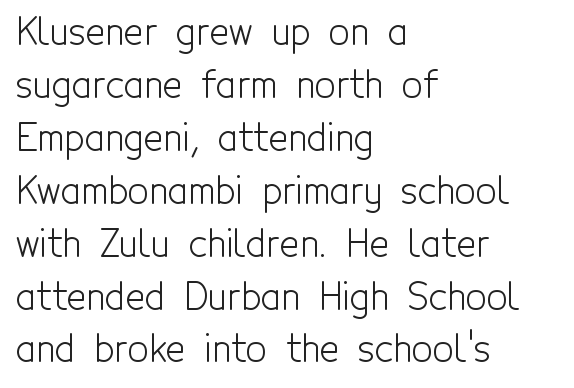
The image shows 37 px light, condensed sans-serif type, upright; set left-aligned, normal line spacing (1.43x), normal letter spacing, not underlined; a medium x-height.
